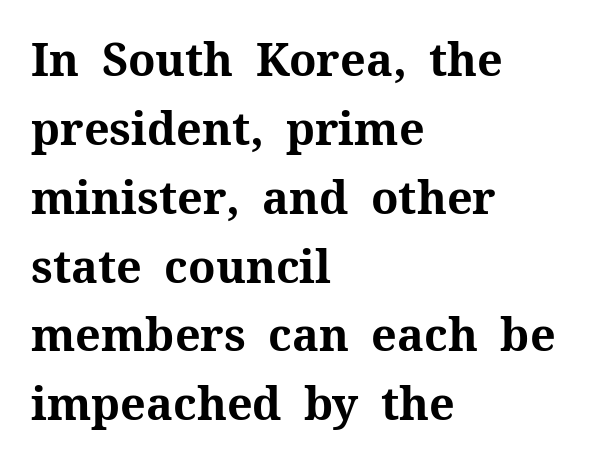
Heavy, bold letterforms. Do the characters align in a grid? No, the font is proportional. Classification — serif. The gap between lines stays unmarked. Normally led — the rows are evenly, conventionally spaced. The face used here is rendered with its standard letterfit.
